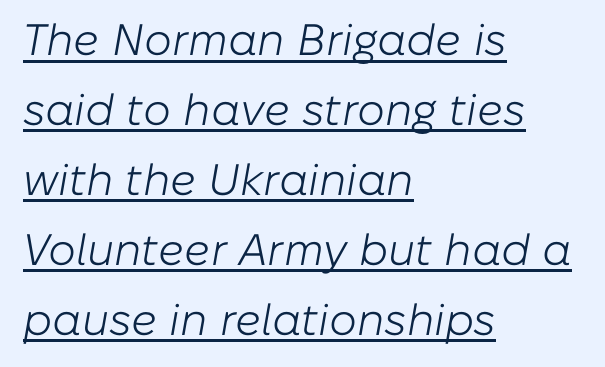
This sample has the flowing, uneven cadence of proportional lettering. This block has exactly the height ordinary leading produces. Slant detected: the letters are inclined. The rendering keeps characters at their native spacing. Check the space under the baseline: a stroke is drawn there.
